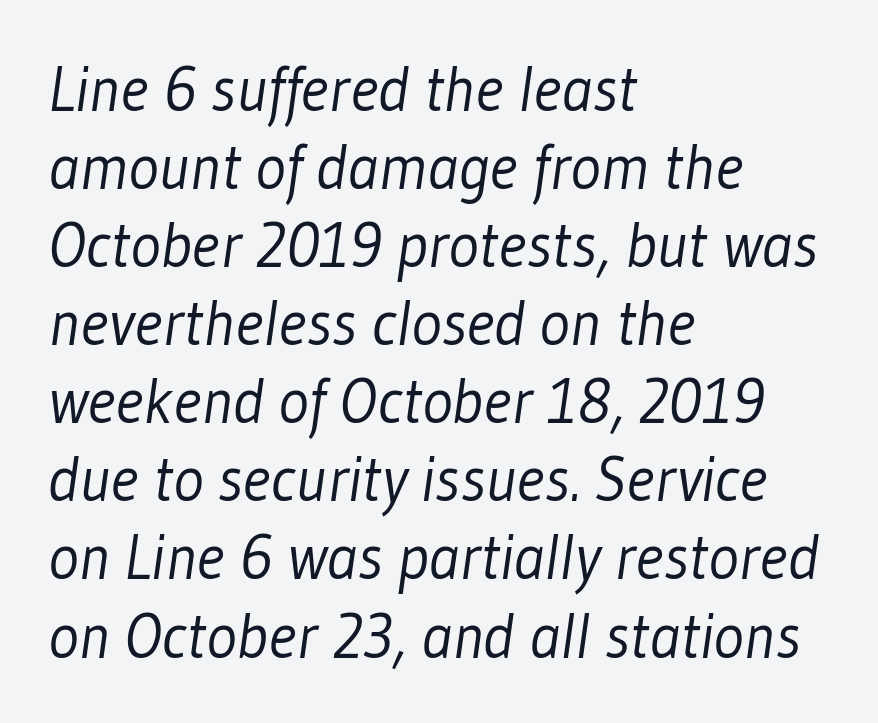
The image shows 64 px light, condensed sans-serif type; set left-aligned, line spacing 1.22x, normal letter spacing, not underlined; low stroke contrast and a medium x-height.
